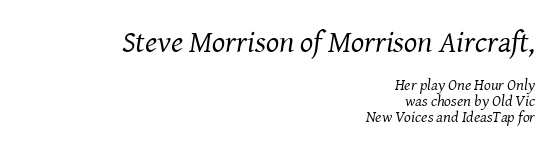
Q: Is the text bold? A: No.
Q: Is the text italic (slanted)? A: Yes, it leans right by about 8 degrees.
Q: Is the typeface a serif or a sans-serif typeface? A: Serif.
Q: Is the text underlined? A: No.
Q: How is the paragraph aligned? A: Right-aligned.
Q: Is the spacing between letters normal or unusually wide? A: Normal.
Q: Is the spacing between lines tight, normal or loose? A: Tight.
Q: Which block of text is set in a larger size, the first (top) or the second (bottom)? A: The first (top) one.
Q: Width (condensed, normal, or wide)? A: Normal.
Q: Stroke contrast? A: Medium.
Q: x-height? A: Medium.
Q: Monospaced? A: No.
